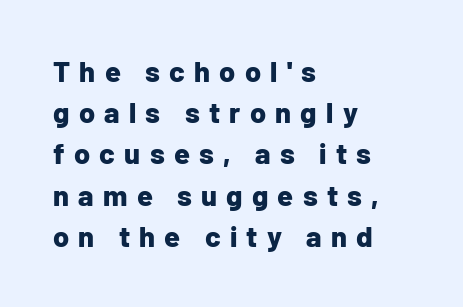
Q: Is the text bold? A: Yes.
Q: Is the text italic (slanted)? A: No, it is upright.
Q: Is the typeface a serif or a sans-serif typeface? A: Sans-serif.
Q: Is the text underlined? A: No.
Q: How is the paragraph aligned? A: Left-aligned.
Q: Is the spacing between letters normal or unusually wide? A: Unusually wide.
Q: Is the spacing between lines tight, normal or loose? A: Normal.
Q: Width (condensed, normal, or wide)? A: Normal.
Q: Stroke contrast? A: Low.
Q: x-height? A: Medium.
Q: Monospaced? A: No.
